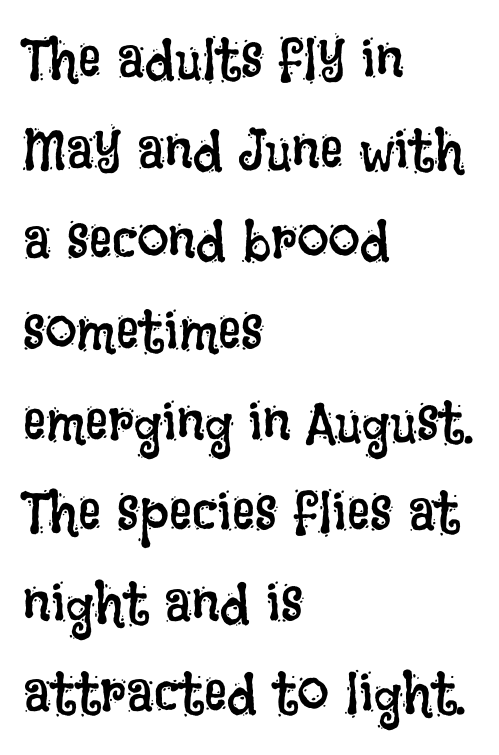
The image shows 57 px regular-weight, condensed type, upright; set left-aligned, normal line spacing (1.59x), normal letter spacing, not underlined; low stroke contrast and a large x-height.
